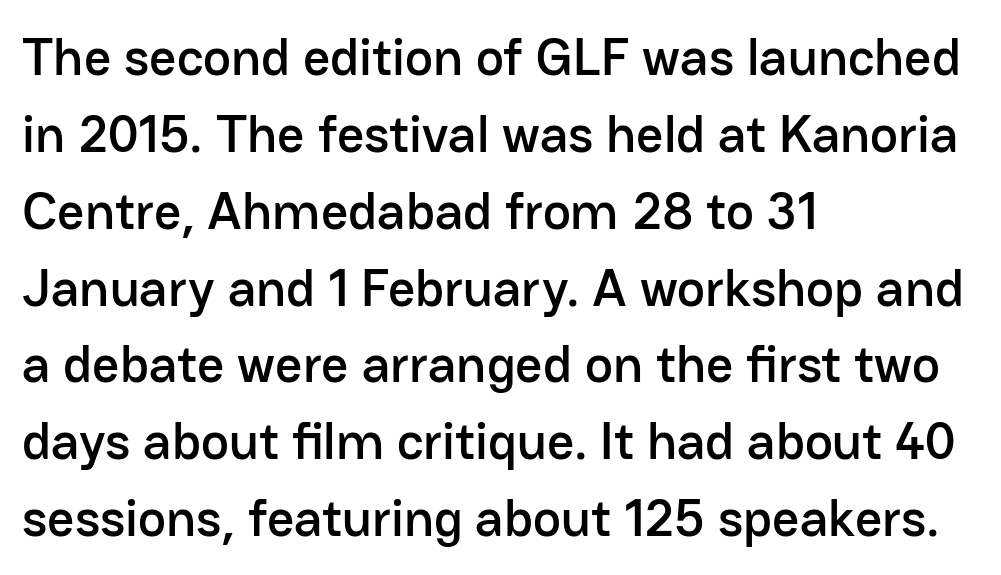
Q: Is the text italic (slanted)? A: No, it is upright.
Q: Is the typeface a serif or a sans-serif typeface? A: Sans-serif.
Q: Is the text underlined? A: No.
Q: How is the paragraph aligned? A: Left-aligned.
Q: Is the spacing between letters normal or unusually wide? A: Normal.
Q: Is the spacing between lines tight, normal or loose? A: Normal.
Q: Width (condensed, normal, or wide)? A: Normal.
Q: Stroke contrast? A: Low.
Q: x-height? A: Medium.
Q: Monospaced? A: No.
